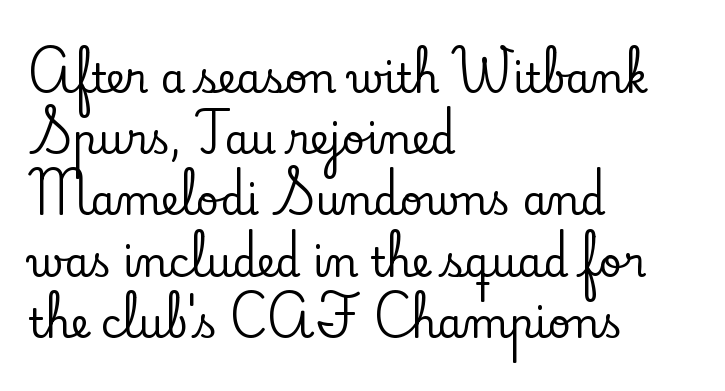
The image shows 40 px serif type, upright; set left-aligned, normal line spacing (1.53x), normal letter spacing, not underlined; low stroke contrast and a small x-height.
